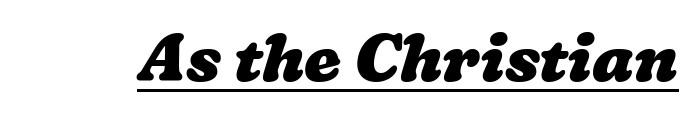
Q: Is the text bold? A: Yes.
Q: Is the text underlined? A: Yes.
Q: Is the spacing between letters normal or unusually wide? A: Normal.
Q: Width (condensed, normal, or wide)? A: Wide.
Q: Stroke contrast? A: Low.
Q: x-height? A: Medium.
Q: Monospaced? A: No.
